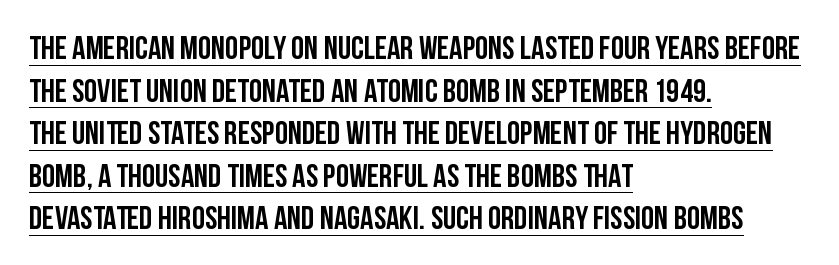
{"serif": "no", "italic": "no", "width": "condensed", "stroke_contrast": "low", "x_height": "large", "monospaced": "no", "underline": "yes", "align": "left", "line_spacing": "normal", "line_spacing_ratio": 1.29, "letter_spacing": "normal", "letter_spacing_em": 0.0, "glyph_px": 33}
